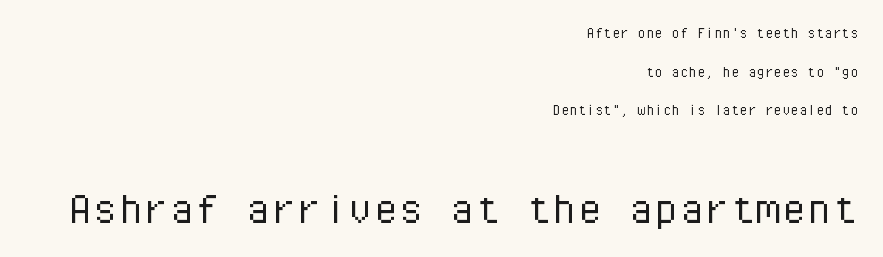
Each row of text sits above clean, open space. Larger block? The one below; the one above is distinctly smaller. A typesetter would call this monospace, since all characters share one set width. No heavy texture on the line: the type isn't bold.
